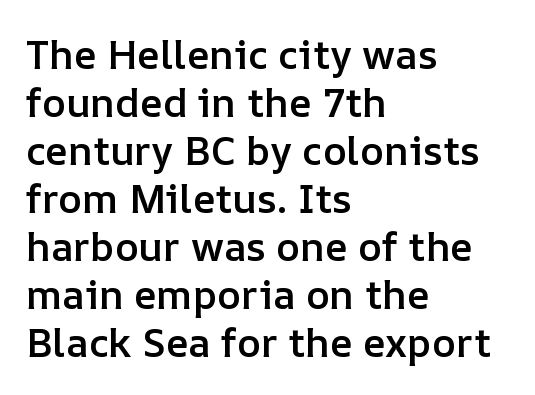
Q: Is the text bold? A: Semi-bold.
Q: Is the text italic (slanted)? A: No, it is upright.
Q: Is the text underlined? A: No.
Q: How is the paragraph aligned? A: Left-aligned.
Q: Is the spacing between letters normal or unusually wide? A: Normal.
Q: Width (condensed, normal, or wide)? A: Normal.
Q: Stroke contrast? A: Low.
Q: x-height? A: Medium.
Q: Monospaced? A: No.
